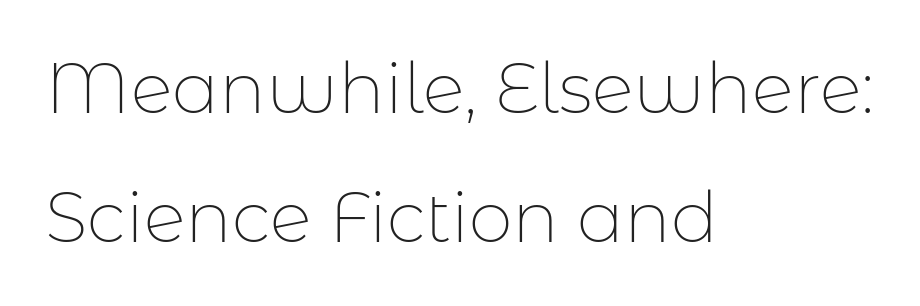
Character widths vary here, with narrow letters taking less room than wide ones. The specimen reads as upright at a glance. Horizontally, the lines are justified to the leading edge only. This reads as an unemphasized weight, regular at the heaviest. Short note: letters normally spaced.
